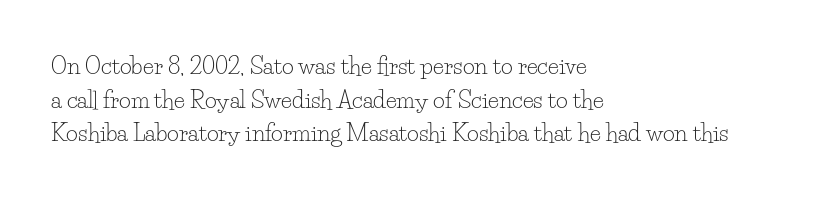
What stands out about the letter spacing? Nothing — it is the standard amount. Type without underlining. You can tell it's not italic because the verticals are truly vertical. Is there much room between lines? A standard amount, neither cramped nor airy.
